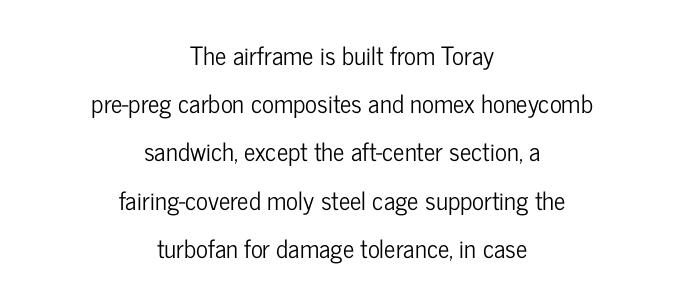
The image shows 25 px text type, upright; set centered, loose line spacing (1.93x), normal letter spacing, not underlined.
